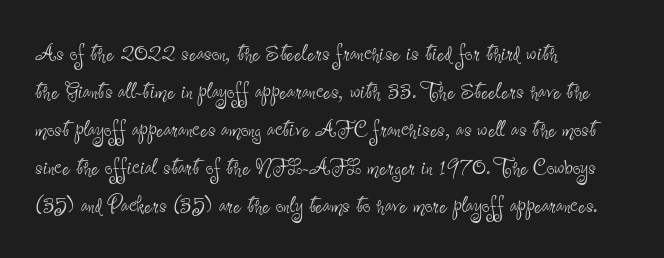
The designer left line spacing at the default. A classic flush-left, rag-right setting is used for this passage. The font sits on the lighter half of the weight spectrum, regular included. No word sits above an underline.
